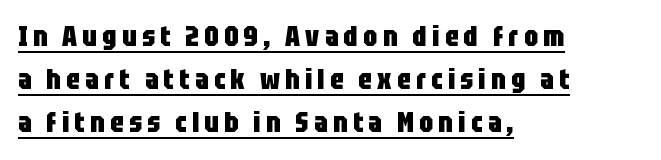
Spacing verdict: proportional, widths tailored to each character. Leading matches the norm, producing a regular column. Typesetter's note: full bold, strokes at maximum text heaviness. One-word summary of the alignment: left. No feet cap the strokes, marking this as sans-serif type. These characters rest on top of a visible drawn line.
